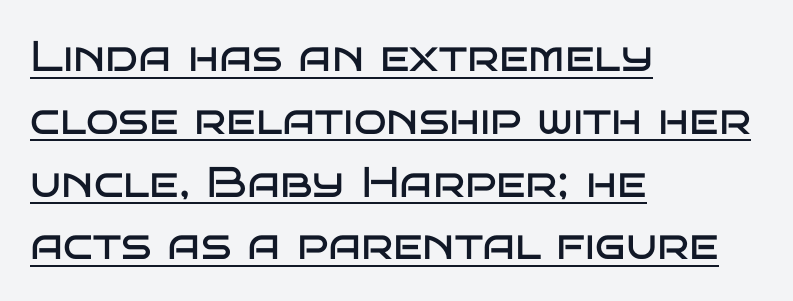
{"serif": "no", "italic": "no", "bold": "no", "weight": "regular", "width": "wide", "stroke_contrast": "low", "x_height": "large", "monospaced": "no", "underline": "yes", "align": "left", "line_spacing": "normal", "line_spacing_ratio": 1.46, "letter_spacing": "normal", "letter_spacing_em": 0.0, "glyph_px": 43}
